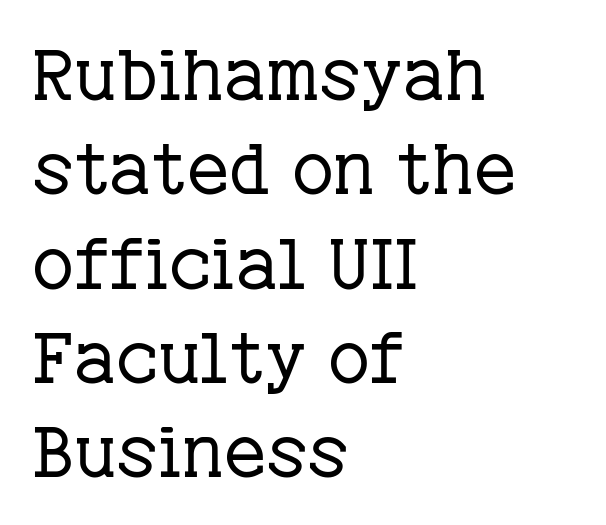
The image shows 72 px regular-weight serif type, upright; set left-aligned, normal line spacing (1.31x), normal letter spacing, not underlined; low stroke contrast and a medium x-height.
